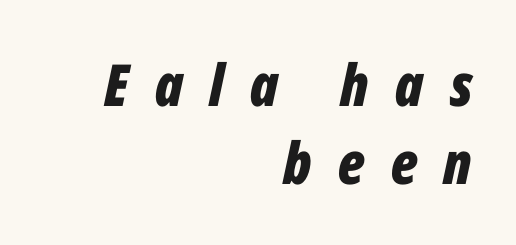
Does the leading feel generous? No, just average. Note the varied advance widths — an 'i' is clearly narrower than an 'm'. Look at the stroke-to-counter ratio: heavy, a bold. Tracking value appears strongly positive — letters spread wide.
